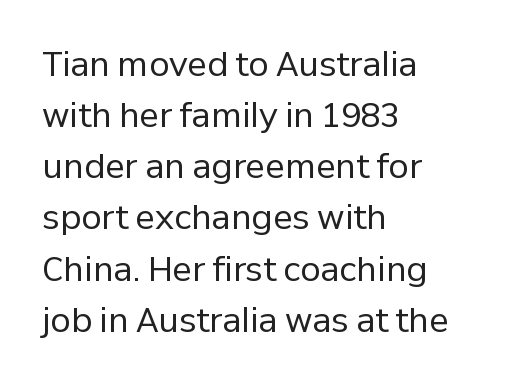
{"serif": "no", "italic": "no", "bold": "no", "weight": "regular", "width": "normal", "stroke_contrast": "low", "x_height": "medium", "monospaced": "no", "underline": "no", "align": "left", "line_spacing": "normal", "line_spacing_ratio": 1.55, "letter_spacing": "normal", "letter_spacing_em": 0.0, "glyph_px": 33}
